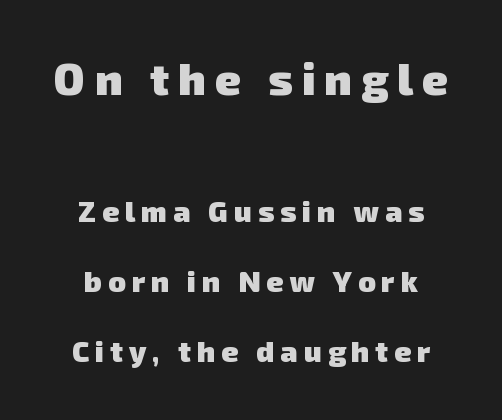
Q: Is the text bold? A: Yes.
Q: Is the typeface a serif or a sans-serif typeface? A: Sans-serif.
Q: Is the text underlined? A: No.
Q: Is the spacing between letters normal or unusually wide? A: Unusually wide.
Q: Is the spacing between lines tight, normal or loose? A: Loose.
Q: Which block of text is set in a larger size, the first (top) or the second (bottom)? A: The first (top) one.
Q: Width (condensed, normal, or wide)? A: Normal.
Q: Stroke contrast? A: Low.
Q: x-height? A: Medium.
Q: Monospaced? A: No.
